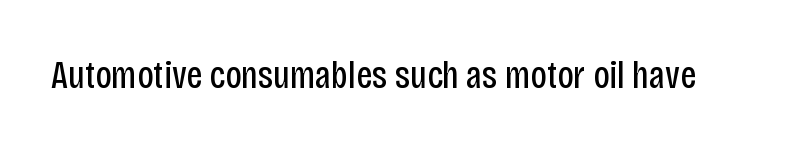
The characters are drawn with everyday or finer stroke widths. Lines of text with bare space underneath. Character widths vary here, with narrow letters taking less room than wide ones. The gaps between neighbouring characters are ordinary and unremarkable. Type style note: lacks serifs. The type sits square on the baseline with zero lean.
